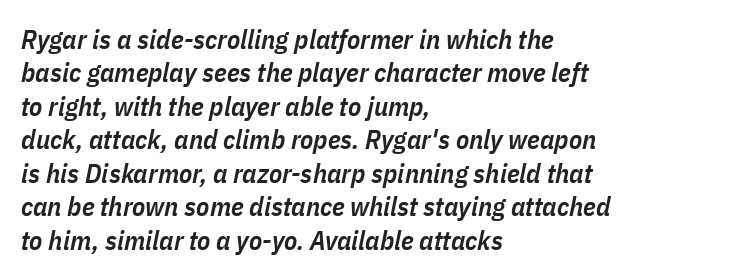
The image shows 27 px text type, italic (leaning right); set left-aligned, line spacing 1.24x, normal letter spacing, not underlined.
